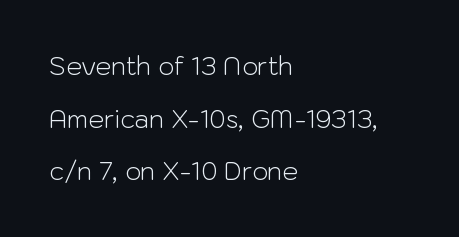
The image shows 25 px text type, upright; set left-aligned, loose line spacing (2.11x), normal letter spacing, not underlined.
